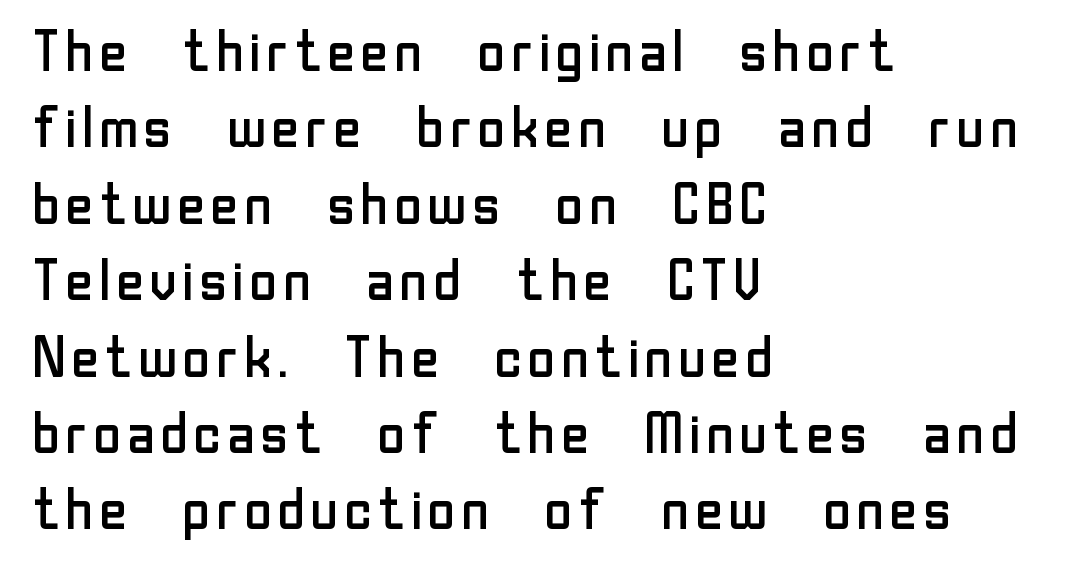
The face used here is proportionally spaced, like ordinary book or web type. Reading down the block, your eye returns to a fixed left position each line. Each new line begins a customary step beneath the previous one. This sample uses a sans-serif face. Default kerning and tracking; the words read as compact shapes.
